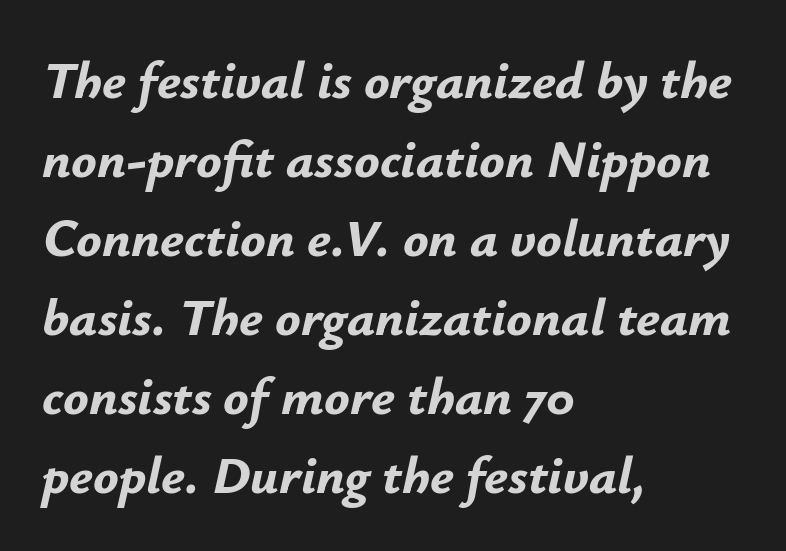
{"italic": "yes", "lean": "right", "slant_degrees": 12, "bold": "yes", "weight": "bold", "width": "normal", "stroke_contrast": "low", "x_height": "small", "monospaced": "no", "underline": "no", "align": "left", "line_spacing": "normal", "line_spacing_ratio": 1.49, "letter_spacing": "normal", "letter_spacing_em": 0.0, "glyph_px": 53}
